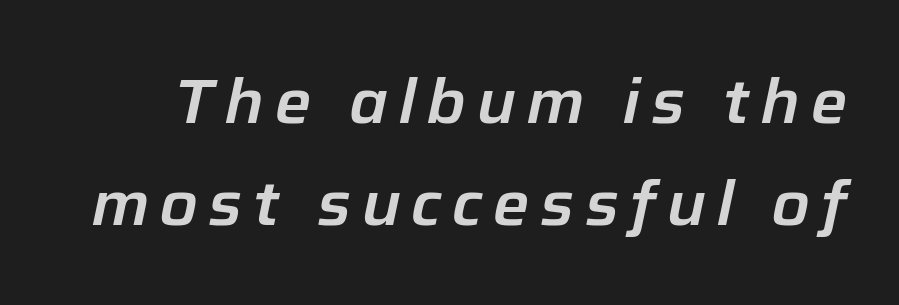
{"italic": "yes", "lean": "right", "slant_degrees": 12, "width": "normal", "stroke_contrast": "low", "x_height": "medium", "monospaced": "no", "underline": "no", "line_spacing": "normal", "line_spacing_ratio": 1.64, "glyph_px": 62}
